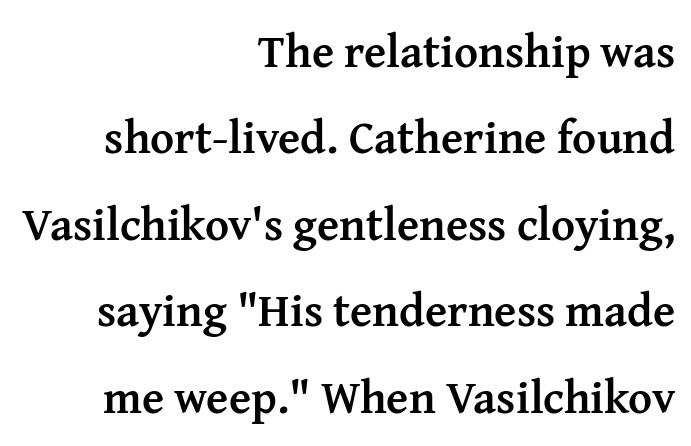
Q: Is the text bold? A: Yes.
Q: Is the text italic (slanted)? A: No, it is upright.
Q: Is the typeface a serif or a sans-serif typeface? A: Serif.
Q: Is the text underlined? A: No.
Q: How is the paragraph aligned? A: Right-aligned.
Q: Is the spacing between letters normal or unusually wide? A: Normal.
Q: Width (condensed, normal, or wide)? A: Normal.
Q: Stroke contrast? A: Medium.
Q: x-height? A: Medium.
Q: Monospaced? A: No.
